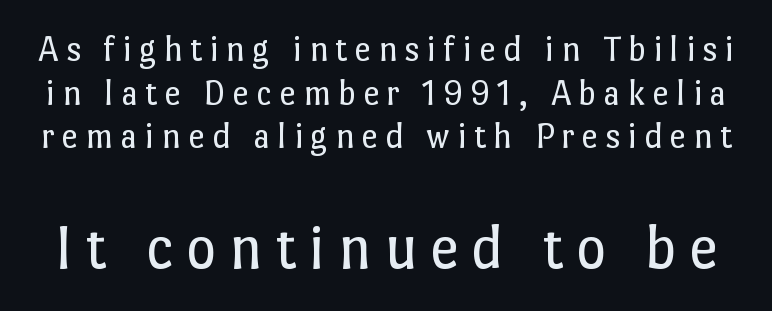
Q: Is the text bold? A: No.
Q: Is the text italic (slanted)? A: No, it is upright.
Q: Is the text underlined? A: No.
Q: Which block of text is set in a larger size, the first (top) or the second (bottom)? A: The second (bottom) one.
Q: Width (condensed, normal, or wide)? A: Normal.
Q: Stroke contrast? A: Low.
Q: x-height? A: Medium.
Q: Monospaced? A: No.
